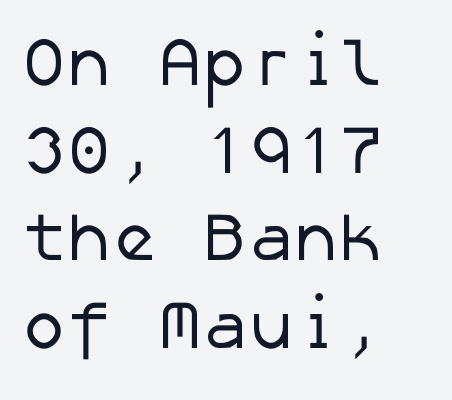
{"serif": "no", "bold": "no", "weight": "regular", "width": "normal", "stroke_contrast": "low", "x_height": "medium", "underline": "no", "line_spacing": "normal", "line_spacing_ratio": 1.29, "letter_spacing": "normal", "letter_spacing_em": 0.0, "glyph_px": 68}
